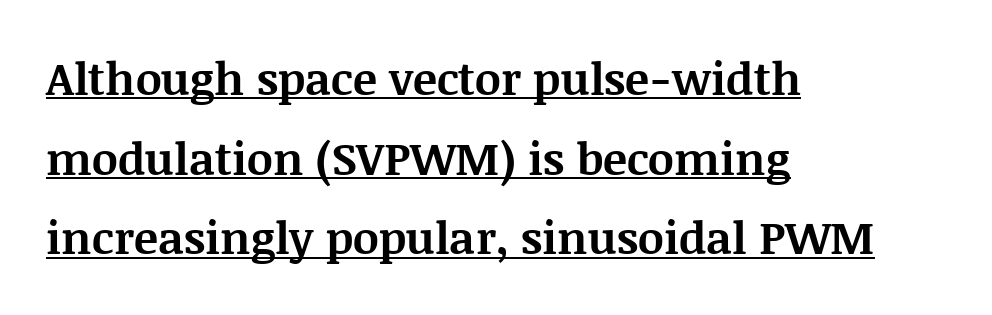
{"serif": "yes", "italic": "no", "bold": "yes", "weight": "bold", "width": "normal", "stroke_contrast": "medium", "x_height": "large", "monospaced": "no", "underline": "yes", "align": "left", "line_spacing_ratio": 1.77, "letter_spacing": "normal", "letter_spacing_em": 0.0, "glyph_px": 45}
